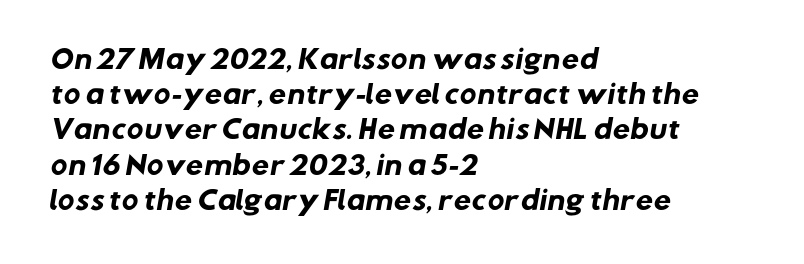
Q: Is the text bold? A: Yes.
Q: Is the text underlined? A: No.
Q: How is the paragraph aligned? A: Left-aligned.
Q: Is the spacing between letters normal or unusually wide? A: Normal.
Q: Is the spacing between lines tight, normal or loose? A: Normal.
